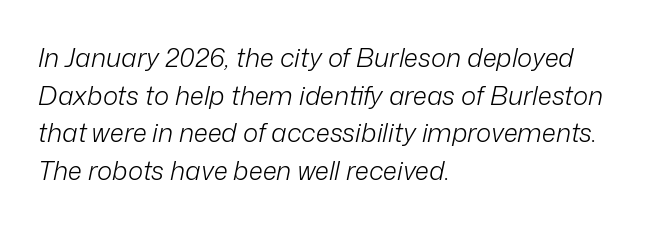
The image shows 26 px text type, italic (leaning right); set left-aligned, normal line spacing (1.45x), normal letter spacing, not underlined.
